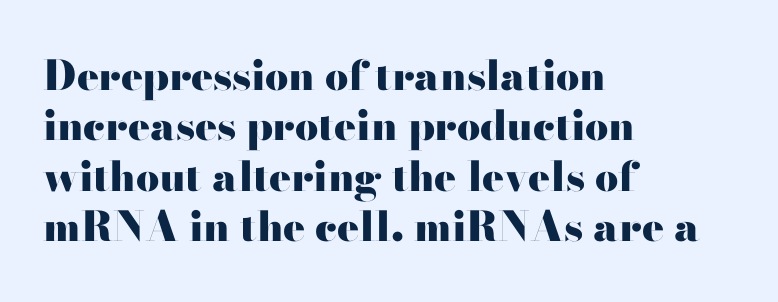
The paragraph has a hard left edge and a soft right edge. Letterform terminals end in serifs throughout the passage. These lines carry a lot of weight — the face is fully bold. Students, note that the glyphs here touch the page at normal intervals.
